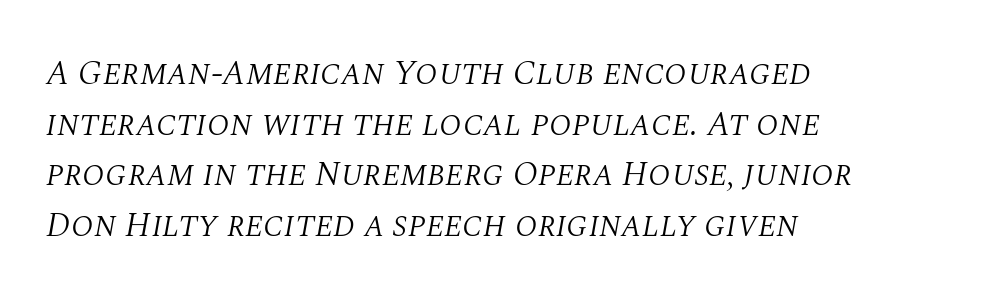
The image shows 35 px light serif type, italic (leaning right); set left-aligned, normal line spacing (1.45x), normal letter spacing, not underlined; medium stroke contrast and a large x-height.
